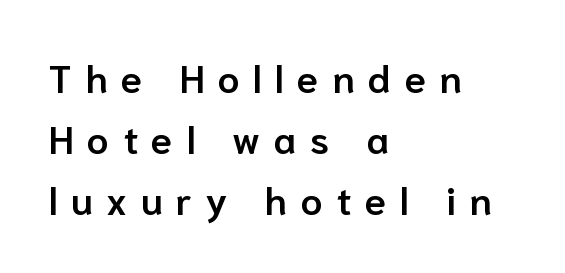
Q: Is the text bold? A: Semi-bold.
Q: Is the text italic (slanted)? A: No, it is upright.
Q: Is the typeface a serif or a sans-serif typeface? A: Sans-serif.
Q: Is the text underlined? A: No.
Q: How is the paragraph aligned? A: Left-aligned.
Q: Is the spacing between letters normal or unusually wide? A: Unusually wide.
Q: Is the spacing between lines tight, normal or loose? A: Normal.
Q: Width (condensed, normal, or wide)? A: Normal.
Q: Stroke contrast? A: Low.
Q: x-height? A: Medium.
Q: Monospaced? A: No.
